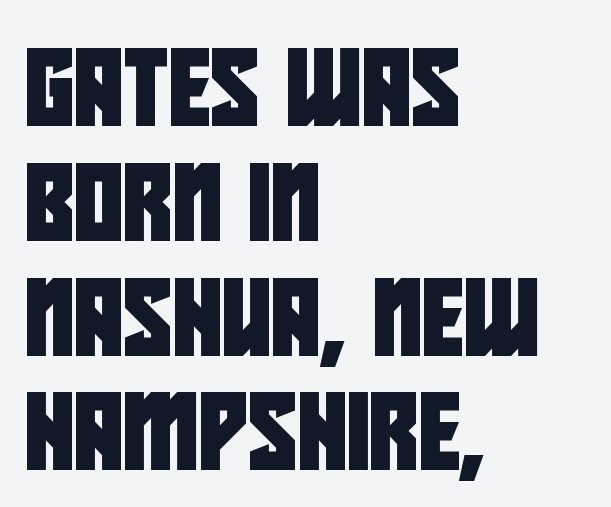
The image shows 76 px condensed sans-serif type; set left-aligned, normal line spacing (1.51x), normal letter spacing, not underlined; low stroke contrast and a large x-height.
